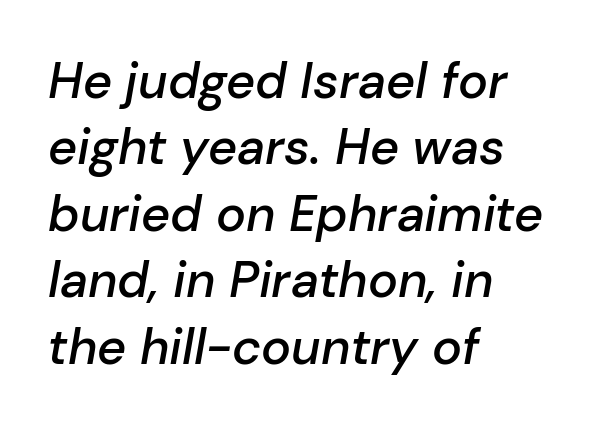
Yep, that's italic — everything's leaning. Do the characters align in a grid? No, the font is proportional. Compared with a centered layout, this one pins lines to the left instead. Each word holds together tightly as a unit, with standard inter-letter gaps. The block of text has a typical density, with ordinary space between rows. Semibold letterforms, between regular and bold.
